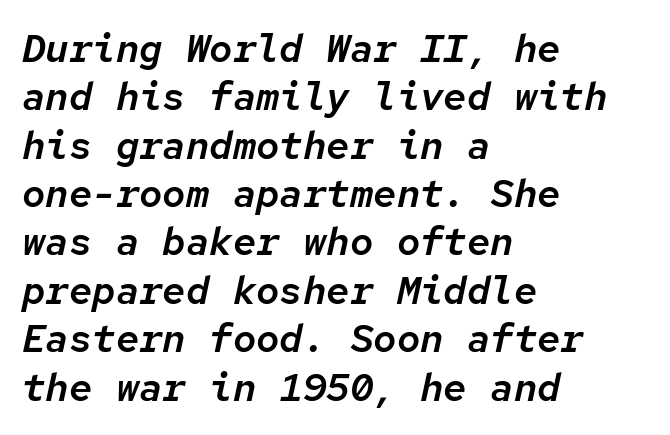
The face used here is monospaced, like something from a code editor. Italic: yes, the glyphs are oblique. A student would call this left alignment; a typographer would say flush left, rag right. The rendering keeps characters at their native spacing. Only glyphs here, with clear space below each row.
